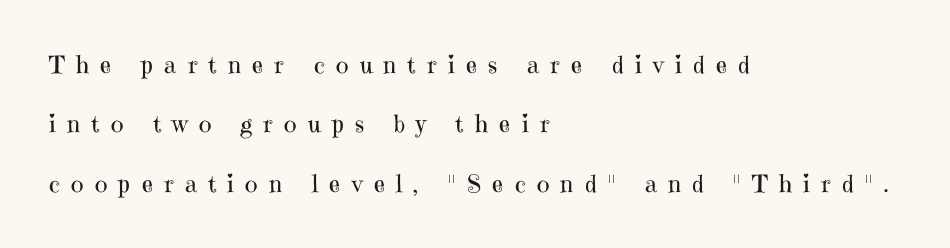
{"italic": "no", "bold": "no", "underline": "no", "align": "left", "line_spacing": "loose", "line_spacing_ratio": 2.47, "letter_spacing": "wide", "letter_spacing_em": 0.47, "glyph_px": 24}
